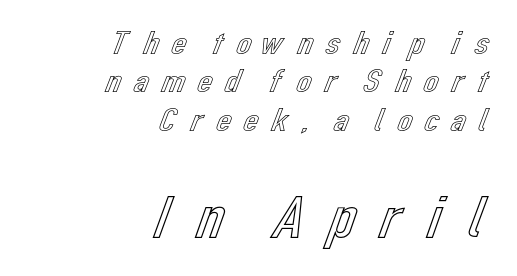
{"width": "normal", "x_height": "medium", "monospaced": "no", "underline": "no", "align": "right", "line_spacing": "tight", "line_spacing_ratio": 1.13, "letter_spacing": "wide", "letter_spacing_em": 0.25, "larger_block": "second", "size_ratio": 1.76, "glyph_px": 60}
